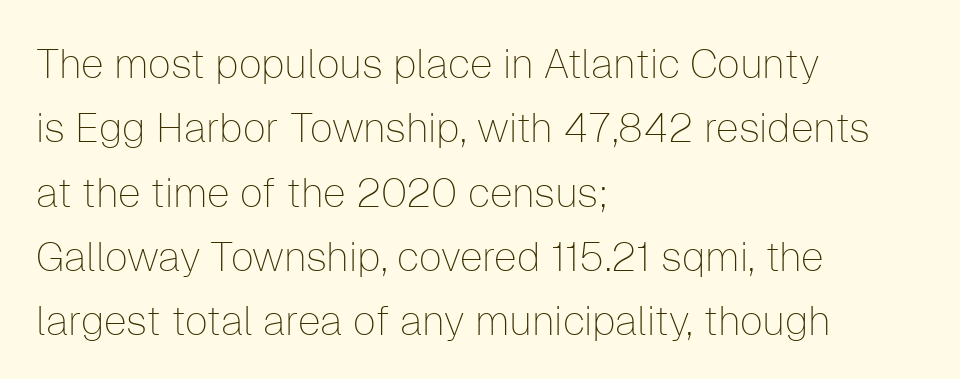
The image shows 41 px thin sans-serif type, upright; set left-aligned, normal line spacing (1.57x), normal letter spacing, not underlined; low stroke contrast and a medium x-height.
